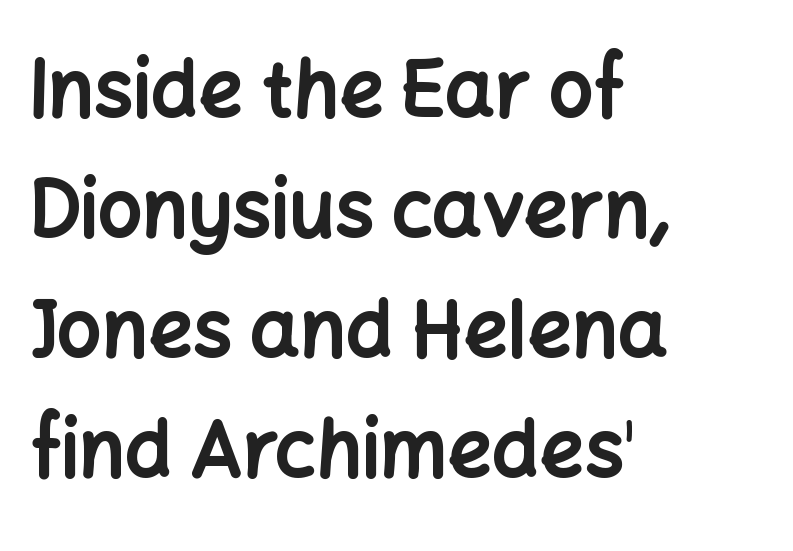
Tracking here is standard; glyphs follow each other at the usual distance. Proportional: the letters do not fall into vertical columns. Stroke terminals: plain, sans-serif. Lines of text with bare space underneath. The letters stand straight up with perfectly vertical stems. Horizontal alignment here is leftward, the default for most running prose.
